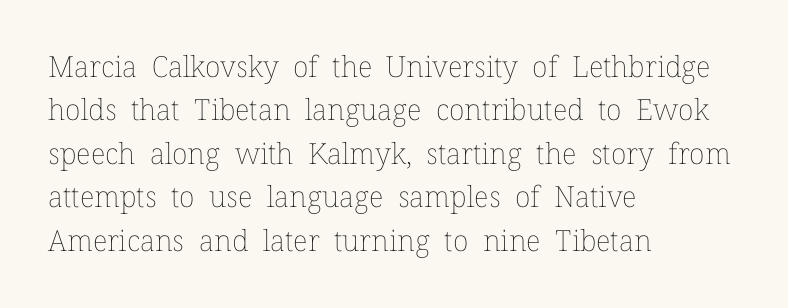
Varying glyph widths throughout — classic text-font behaviour. If you drew a ruler down the left edge, every line would touch it. Vertical strokes here are truly vertical. Clear beneath every line of the passage. Caption: standard tracking, unaltered. No chunkiness to these letters — they're not bold.
